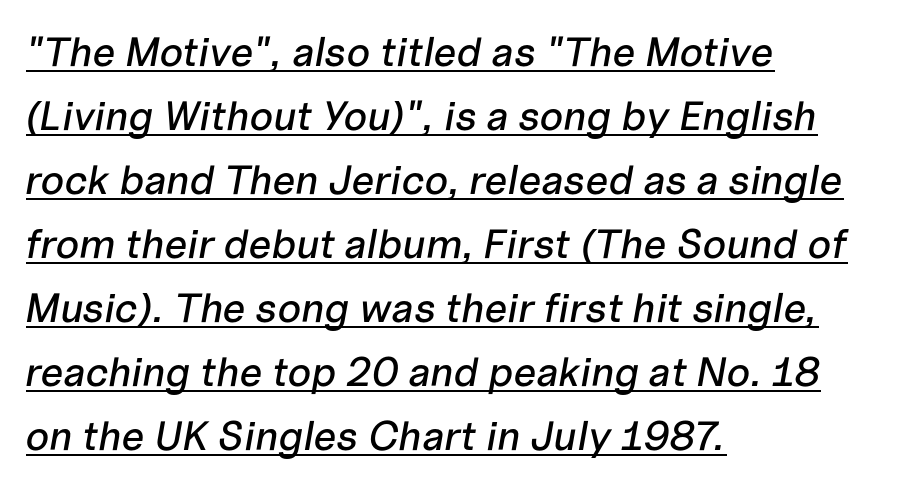
{"italic": "yes", "lean": "right", "slant_degrees": 10, "width": "normal", "stroke_contrast": "low", "x_height": "medium", "monospaced": "no", "underline": "yes", "align": "left", "line_spacing": "normal", "line_spacing_ratio": 1.56, "letter_spacing": "normal", "letter_spacing_em": 0.0, "glyph_px": 41}
